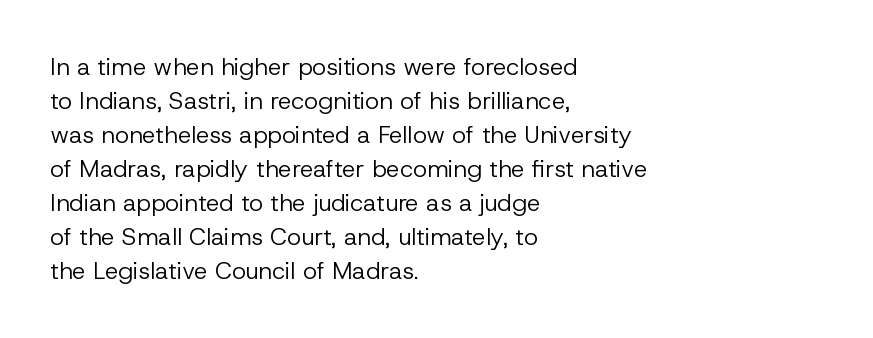
Q: Is the text bold? A: No.
Q: Is the text italic (slanted)? A: No, it is upright.
Q: Is the text underlined? A: No.
Q: How is the paragraph aligned? A: Left-aligned.
Q: Is the spacing between letters normal or unusually wide? A: Normal.
Q: Is the spacing between lines tight, normal or loose? A: Normal.
